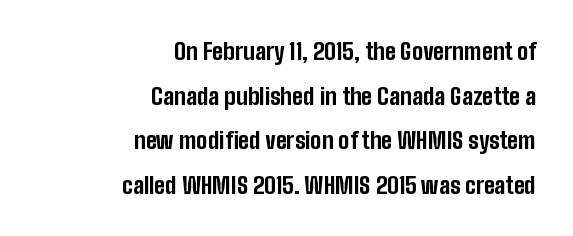
The image shows 23 px bold type, upright; set right-aligned, loose line spacing (1.94x), normal letter spacing, not underlined.
